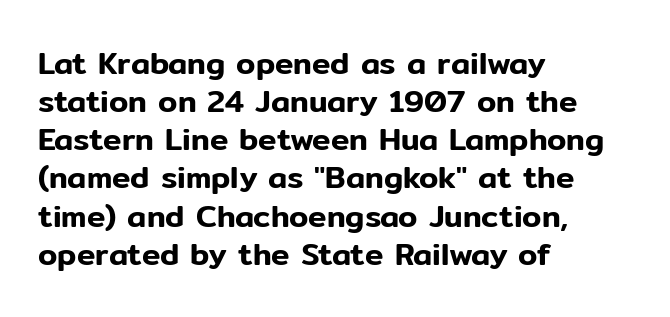
{"serif": "no", "italic": "no", "width": "normal", "stroke_contrast": "low", "x_height": "medium", "monospaced": "no", "underline": "no", "align": "left", "line_spacing_ratio": 1.23, "letter_spacing": "normal", "letter_spacing_em": 0.0, "glyph_px": 31}
